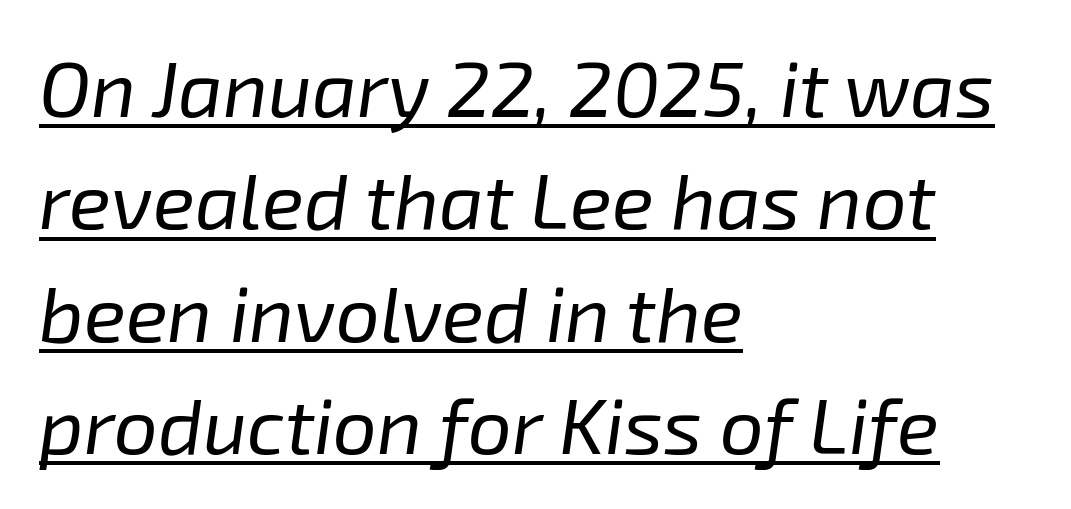
Q: Is the text bold? A: No.
Q: Is the text italic (slanted)? A: Yes, it leans right by about 8 degrees.
Q: Is the text underlined? A: Yes.
Q: How is the paragraph aligned? A: Left-aligned.
Q: Is the spacing between letters normal or unusually wide? A: Normal.
Q: Is the spacing between lines tight, normal or loose? A: Normal.
Q: Width (condensed, normal, or wide)? A: Normal.
Q: Stroke contrast? A: Low.
Q: x-height? A: Medium.
Q: Monospaced? A: No.
